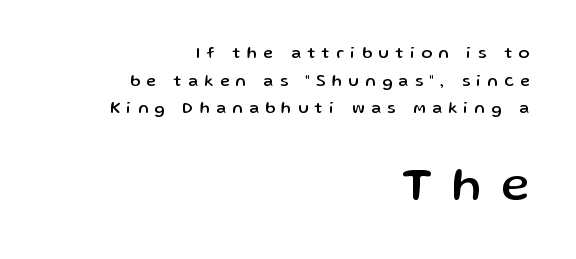
The image shows 48 px sans-serif type, upright; set right-aligned, line spacing 1.73x, unusually wide letter spacing (+0.41 em), not underlined; the second (bottom) block is 3.0x larger; low stroke contrast and a medium x-height.
